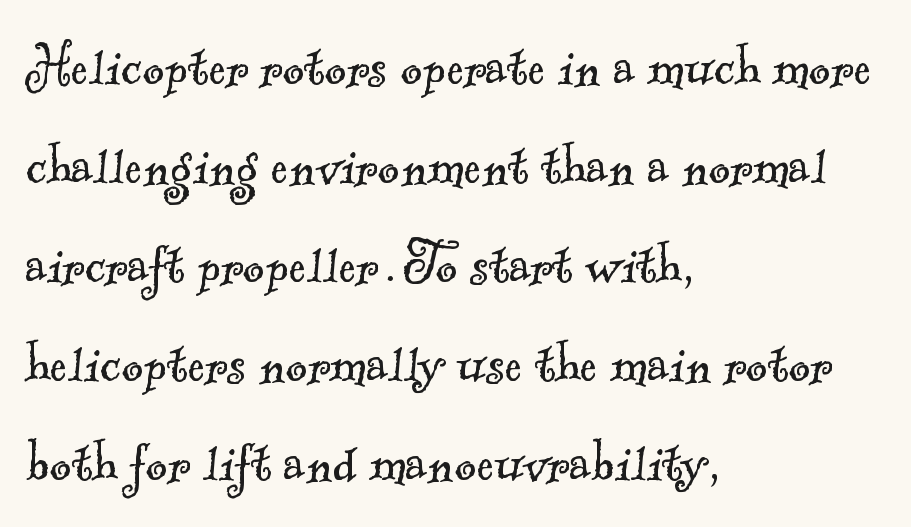
The strip under each line holds only bare page. Horizontally, the lines are justified to the leading edge only. Regarding serifs, this sample has them. This sample has the flowing, uneven cadence of proportional lettering.
